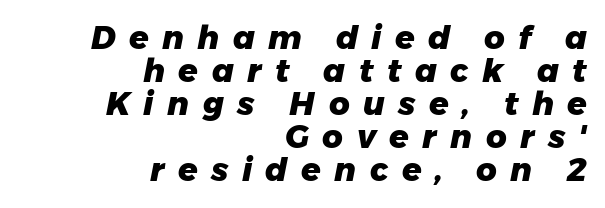
{"italic": "yes", "lean": "right", "slant_degrees": 11, "bold": "yes", "weight": "heavy", "width": "normal", "stroke_contrast": "low", "x_height": "medium", "monospaced": "no", "underline": "no", "align": "right", "line_spacing": "tight", "line_spacing_ratio": 1.03, "letter_spacing": "wide", "letter_spacing_em": 0.42, "glyph_px": 32}
